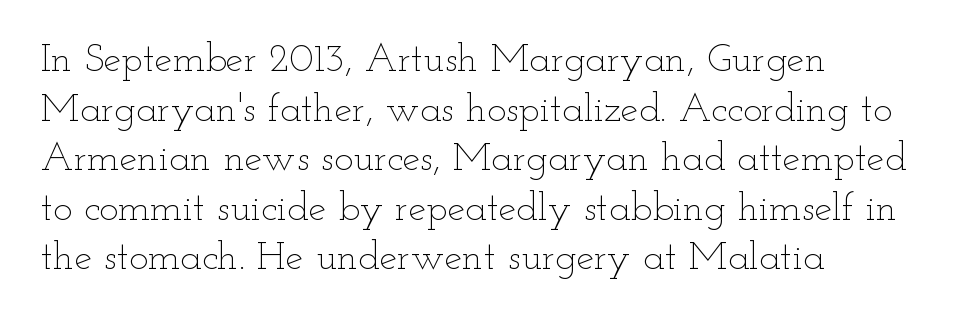
{"italic": "no", "bold": "no", "weight": "thin", "width": "wide", "stroke_contrast": "low", "x_height": "small", "monospaced": "no", "underline": "no", "align": "left", "line_spacing_ratio": 1.24, "letter_spacing": "normal", "letter_spacing_em": 0.0, "glyph_px": 40}
